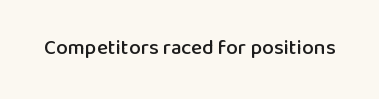
The image shows 21 px text type, upright; set normal letter spacing, not underlined.
